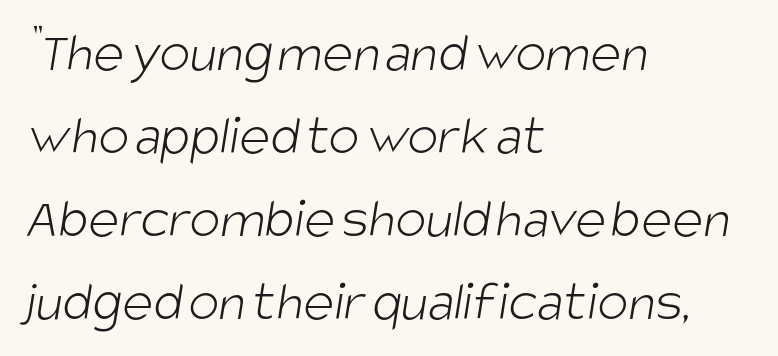
Q: Is the text bold? A: No.
Q: Is the typeface a serif or a sans-serif typeface? A: Sans-serif.
Q: Is the text underlined? A: No.
Q: How is the paragraph aligned? A: Left-aligned.
Q: Is the spacing between letters normal or unusually wide? A: Normal.
Q: Is the spacing between lines tight, normal or loose? A: Normal.
Q: Width (condensed, normal, or wide)? A: Condensed.
Q: Stroke contrast? A: Low.
Q: x-height? A: Large.
Q: Monospaced? A: No.
